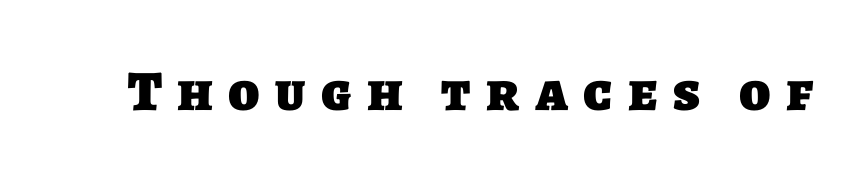
Q: Is the text bold? A: Yes.
Q: Is the typeface a serif or a sans-serif typeface? A: Sans-serif.
Q: Is the text underlined? A: No.
Q: Is the spacing between letters normal or unusually wide? A: Unusually wide.
Q: Width (condensed, normal, or wide)? A: Normal.
Q: Stroke contrast? A: Low.
Q: x-height? A: Large.
Q: Monospaced? A: No.
